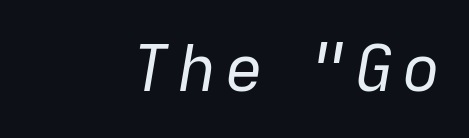
Q: Is the text bold? A: No.
Q: Is the text italic (slanted)? A: Yes, it leans right by about 9 degrees.
Q: Is the text underlined? A: No.
Q: Width (condensed, normal, or wide)? A: Normal.
Q: Stroke contrast? A: Low.
Q: x-height? A: Medium.
Q: Monospaced? A: No.
